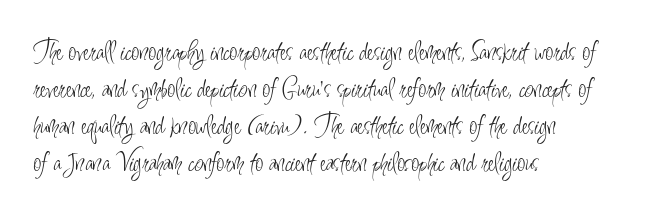
Q: Is the text bold? A: No.
Q: Is the typeface a serif or a sans-serif typeface? A: Sans-serif.
Q: Is the text underlined? A: No.
Q: How is the paragraph aligned? A: Left-aligned.
Q: Is the spacing between letters normal or unusually wide? A: Normal.
Q: Is the spacing between lines tight, normal or loose? A: Normal.
Q: Width (condensed, normal, or wide)? A: Condensed.
Q: Stroke contrast? A: Low.
Q: x-height? A: Small.
Q: Monospaced? A: No.
